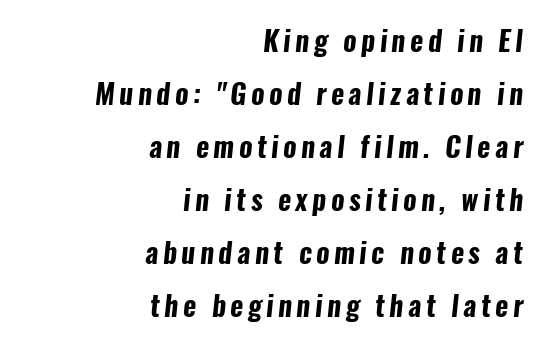
{"serif": "no", "bold": "yes", "weight": "bold", "width": "condensed", "stroke_contrast": "low", "x_height": "medium", "monospaced": "no", "underline": "no", "align": "right", "line_spacing_ratio": 1.89, "glyph_px": 28}
